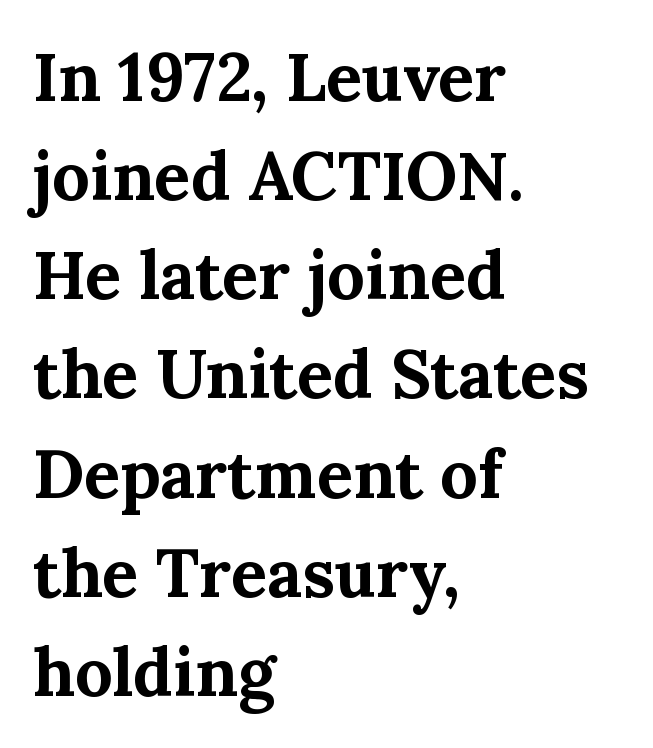
{"serif": "yes", "italic": "no", "bold": "yes", "weight": "bold", "width": "normal", "stroke_contrast": "medium", "x_height": "medium", "monospaced": "no", "underline": "no", "align": "left", "line_spacing": "normal", "line_spacing_ratio": 1.48, "letter_spacing": "normal", "letter_spacing_em": 0.0, "glyph_px": 67}
